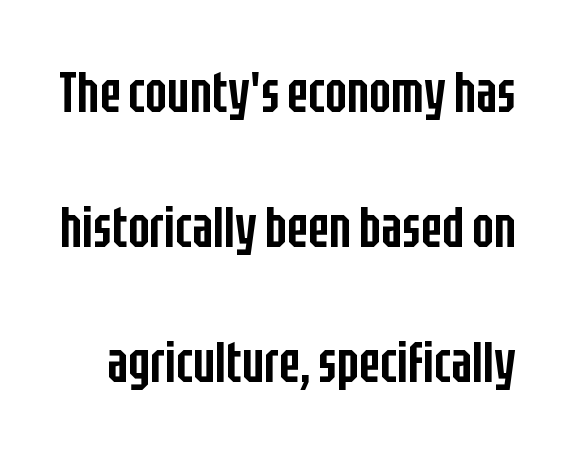
The image shows 57 px semibold, condensed sans-serif type, upright; set loose line spacing (2.37x), normal letter spacing, not underlined; low stroke contrast and a large x-height.
